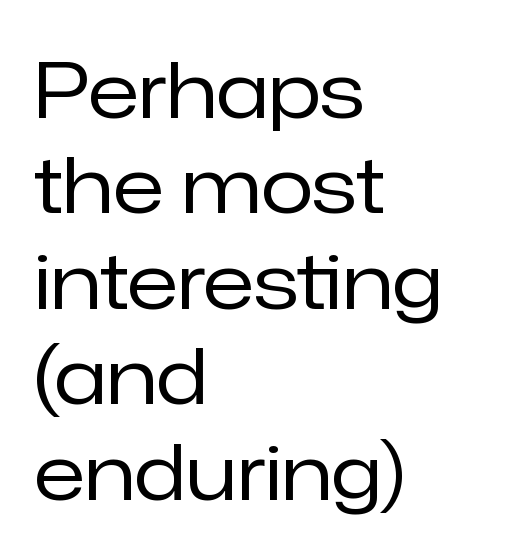
The image shows 77 px regular-weight sans-serif type, upright; set left-aligned, line spacing 1.24x, normal letter spacing, not underlined; low stroke contrast and a medium x-height.
